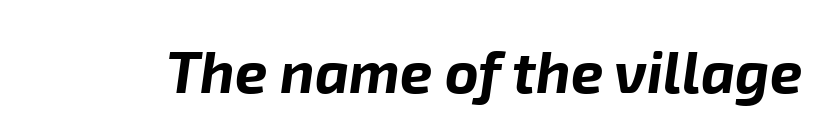
The image shows 58 px bold type, italic (leaning right); set normal letter spacing, not underlined; low stroke contrast and a medium x-height.
